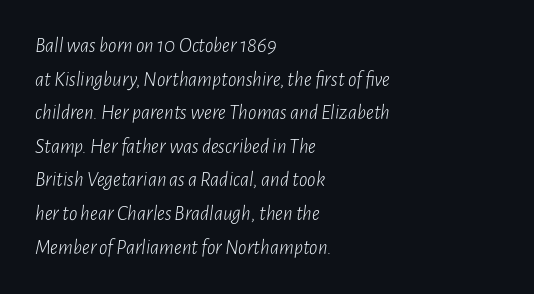
Does the copy run flush right? No — it runs flush left. In terms of letterspacing, this is plain default setting. Plain, unruled lines of type. This is not heavy type; no bold has been used. Leading: standard. Notice how the stems are inclined rather than vertical — that's the hallmark of italics.
